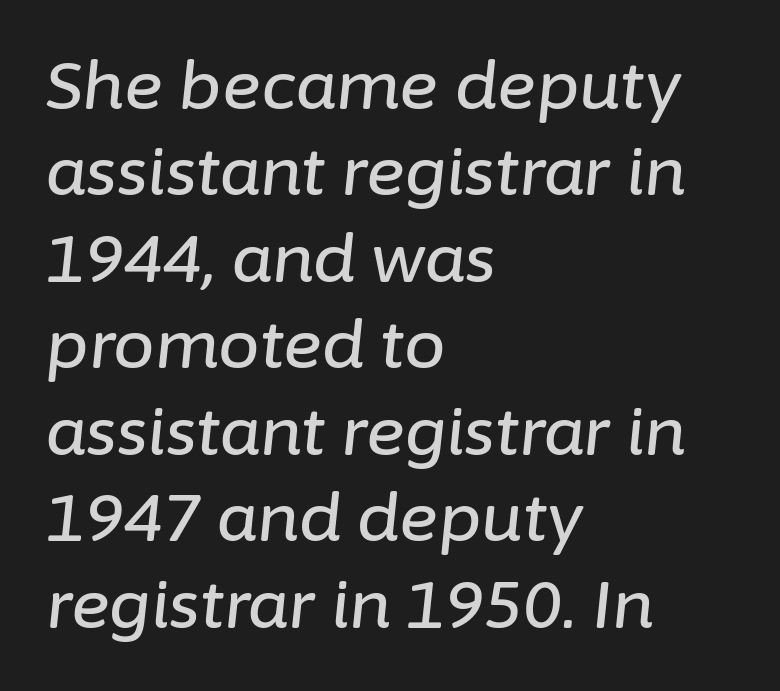
The image shows 66 px text type, italic (leaning right); set left-aligned, normal line spacing (1.31x), normal letter spacing, not underlined; low stroke contrast and a medium x-height.
